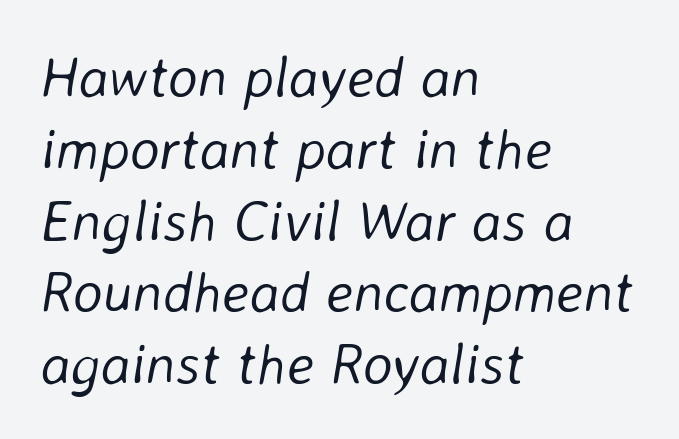
Q: Is the text bold? A: No.
Q: Is the text italic (slanted)? A: Yes, it leans right by about 8 degrees.
Q: Is the text underlined? A: No.
Q: How is the paragraph aligned? A: Left-aligned.
Q: Is the spacing between letters normal or unusually wide? A: Normal.
Q: Is the spacing between lines tight, normal or loose? A: Normal.
Q: Width (condensed, normal, or wide)? A: Normal.
Q: Stroke contrast? A: Low.
Q: x-height? A: Medium.
Q: Monospaced? A: No.
